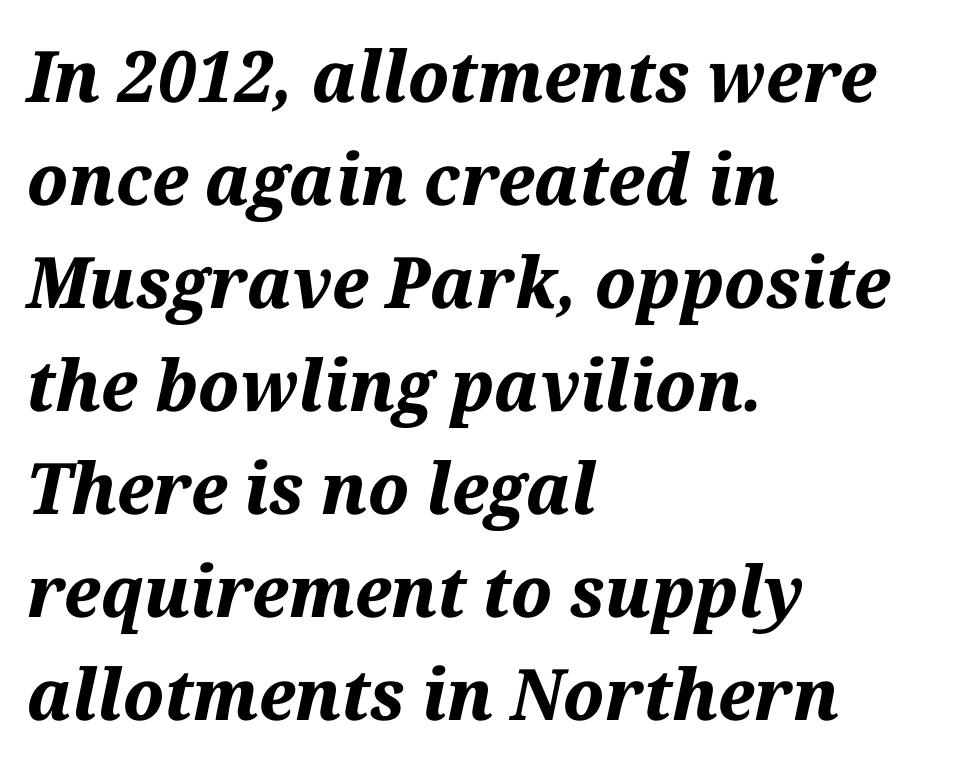
{"italic": "yes", "lean": "right", "slant_degrees": 12, "bold": "yes", "weight": "bold", "width": "normal", "stroke_contrast": "medium", "x_height": "medium", "monospaced": "no", "underline": "no", "align": "left", "line_spacing": "normal", "line_spacing_ratio": 1.45, "letter_spacing": "normal", "letter_spacing_em": 0.0, "glyph_px": 71}
